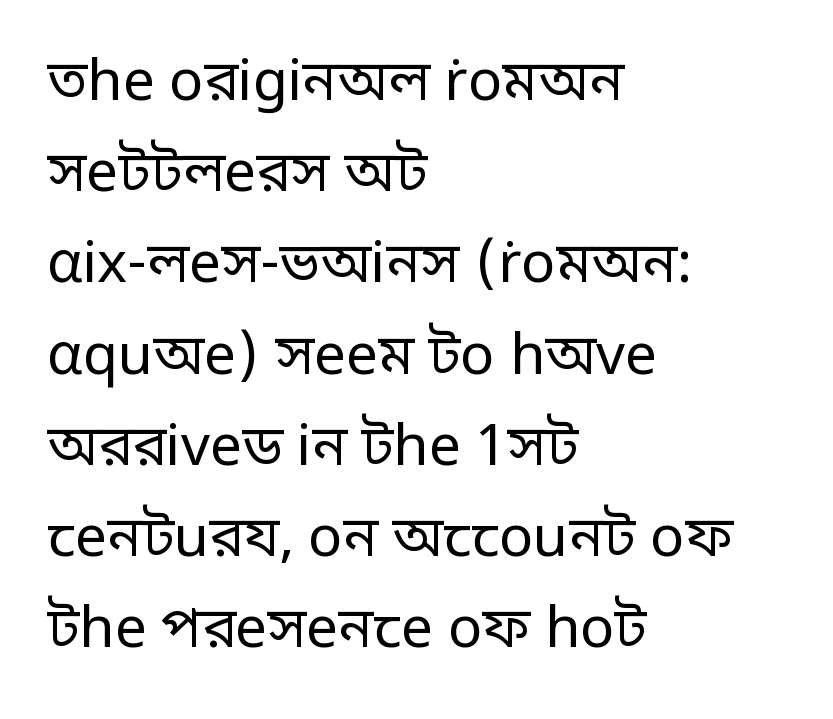
Q: Is the text bold? A: No.
Q: Is the text italic (slanted)? A: No, it is upright.
Q: Is the typeface a serif or a sans-serif typeface? A: Sans-serif.
Q: Is the text underlined? A: No.
Q: How is the paragraph aligned? A: Left-aligned.
Q: Is the spacing between letters normal or unusually wide? A: Normal.
Q: Is the spacing between lines tight, normal or loose? A: Normal.
Q: Width (condensed, normal, or wide)? A: Normal.
Q: Stroke contrast? A: Low.
Q: x-height? A: Large.
Q: Monospaced? A: No.
